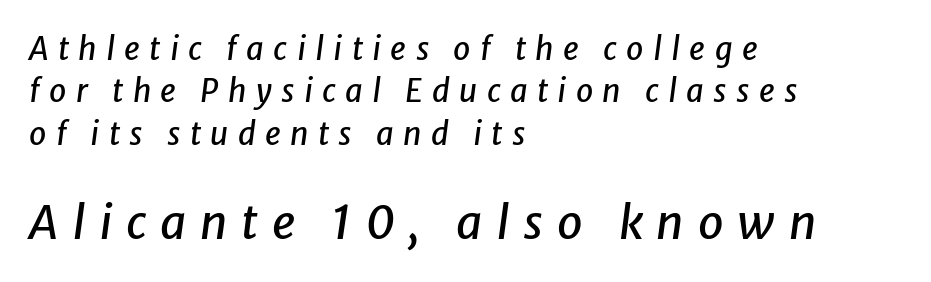
The glyphs look as if they've been sheared to an angle. The typesetter chose a ragged-right arrangement here. How would I describe the line gaps? Plain and ordinary. Display-style spreading of the glyphs; the letterfit is very open. Varying glyph widths throughout — classic text-font behaviour. Quick note: underline off.
